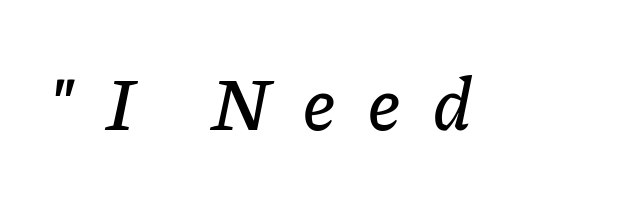
The image shows 75 px text type, italic (leaning right); set unusually wide letter spacing (+0.44 em), not underlined; low stroke contrast and a medium x-height.
